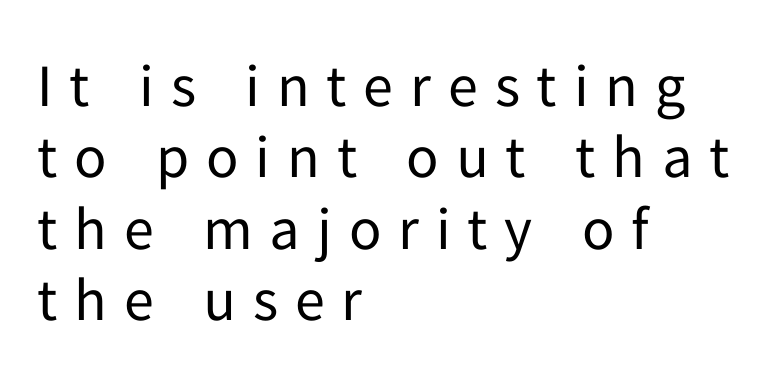
Q: Is the text bold? A: No.
Q: Is the text italic (slanted)? A: No, it is upright.
Q: Is the typeface a serif or a sans-serif typeface? A: Sans-serif.
Q: Is the text underlined? A: No.
Q: How is the paragraph aligned? A: Left-aligned.
Q: Is the spacing between letters normal or unusually wide? A: Unusually wide.
Q: Width (condensed, normal, or wide)? A: Normal.
Q: Stroke contrast? A: Low.
Q: x-height? A: Medium.
Q: Monospaced? A: No.
